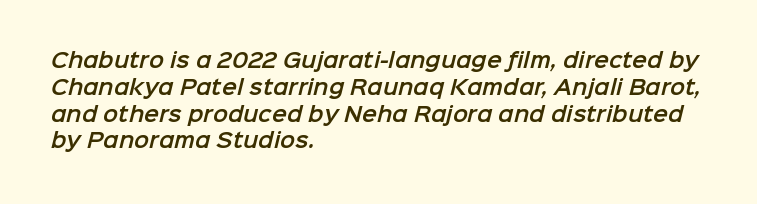
Summary of vertical rhythm: regular, with standard interline spacing. Descender tails drop into unmarked territory. The horizontal fit of the characters is conventional and even. Leftover space on each line is placed entirely after the last word.
